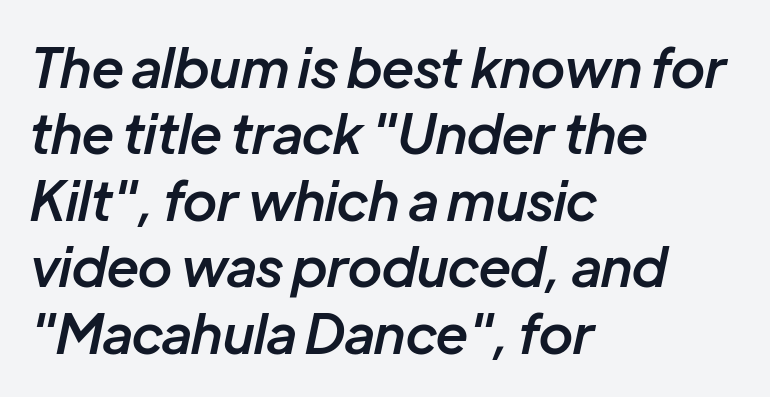
The image shows 54 px semibold type, italic (leaning right); set left-aligned, line spacing 1.23x, normal letter spacing, not underlined; low stroke contrast and a medium x-height.
